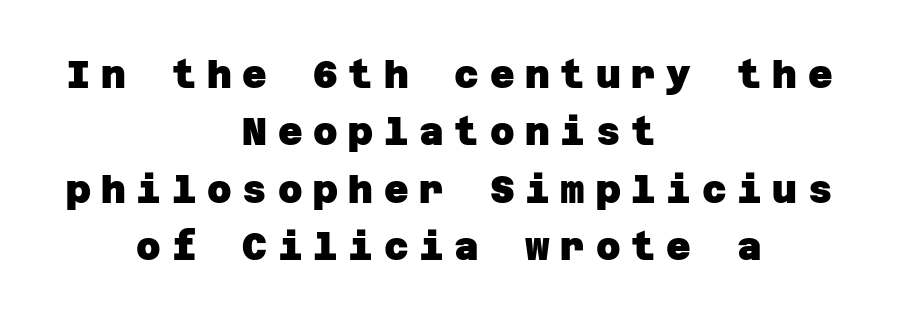
The image shows 38 px heavy sans-serif type; set centered, normal line spacing (1.51x), unusually wide letter spacing (+0.28 em), not underlined; low stroke contrast and a large x-height.
